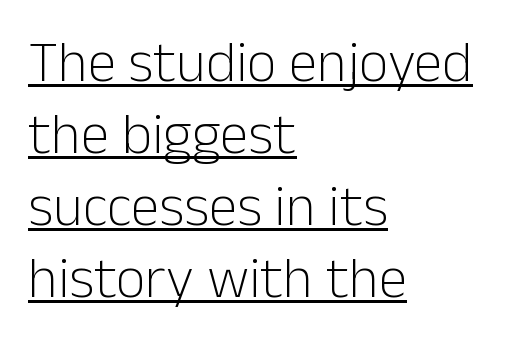
Q: Is the text bold? A: No.
Q: Is the text italic (slanted)? A: No, it is upright.
Q: Is the typeface a serif or a sans-serif typeface? A: Sans-serif.
Q: Is the text underlined? A: Yes.
Q: How is the paragraph aligned? A: Left-aligned.
Q: Is the spacing between letters normal or unusually wide? A: Normal.
Q: Width (condensed, normal, or wide)? A: Normal.
Q: Stroke contrast? A: Low.
Q: x-height? A: Medium.
Q: Monospaced? A: No.
